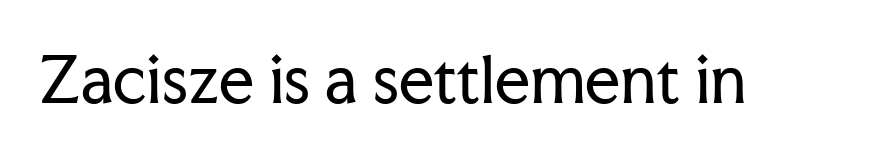
{"serif": "yes", "italic": "no", "bold": "no", "weight": "regular", "width": "normal", "stroke_contrast": "low", "x_height": "medium", "monospaced": "no", "underline": "no", "letter_spacing": "normal", "letter_spacing_em": 0.0, "glyph_px": 62}
